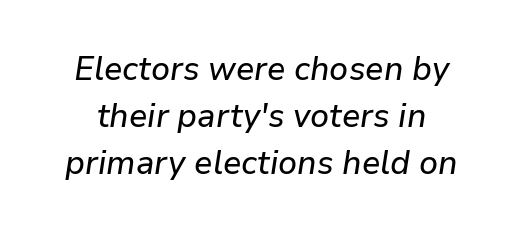
Inter-character spacing is left at the font's built-in metrics. In terms of posture, this sample is oblique. Students, observe: this is what conventionally led text looks like. Unmarked baselines from the first word to the last. Do the characters align in a grid? No, the font is proportional.
